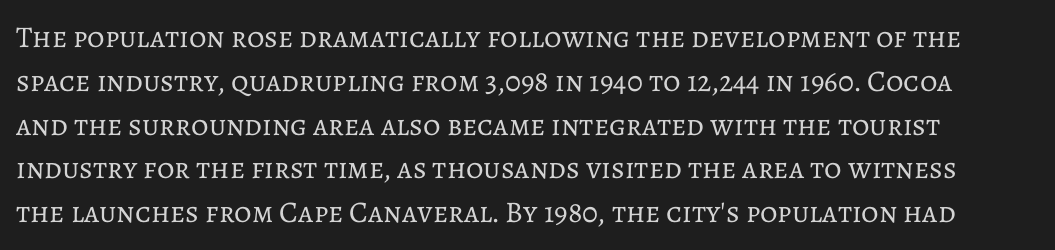
{"italic": "no", "bold": "no", "weight": "regular", "width": "normal", "stroke_contrast": "low", "x_height": "medium", "monospaced": "no", "underline": "no", "line_spacing": "normal", "line_spacing_ratio": 1.46, "letter_spacing": "normal", "letter_spacing_em": 0.0, "glyph_px": 30}
